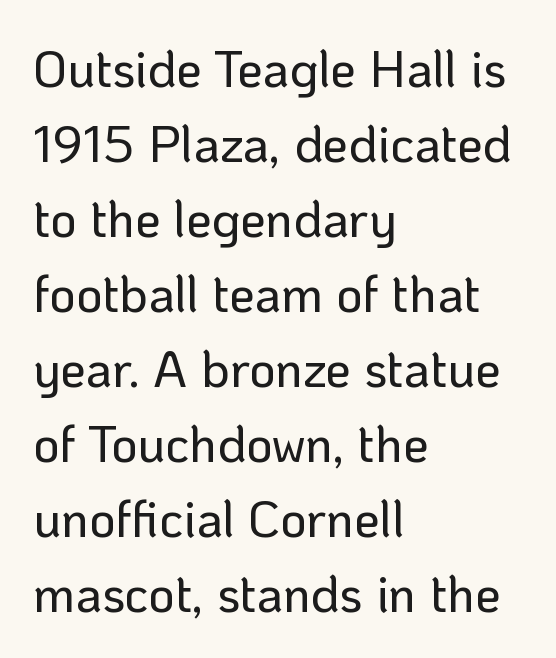
Every row of glyphs begins at an identical x-position on the left. What kind of face is this? One without serifs — a sans. Short note: letters normally spaced. What's the leading like? Ordinary, nothing unusual. The face used here is proportionally spaced, like ordinary book or web type. The specimen reads as upright at a glance.
